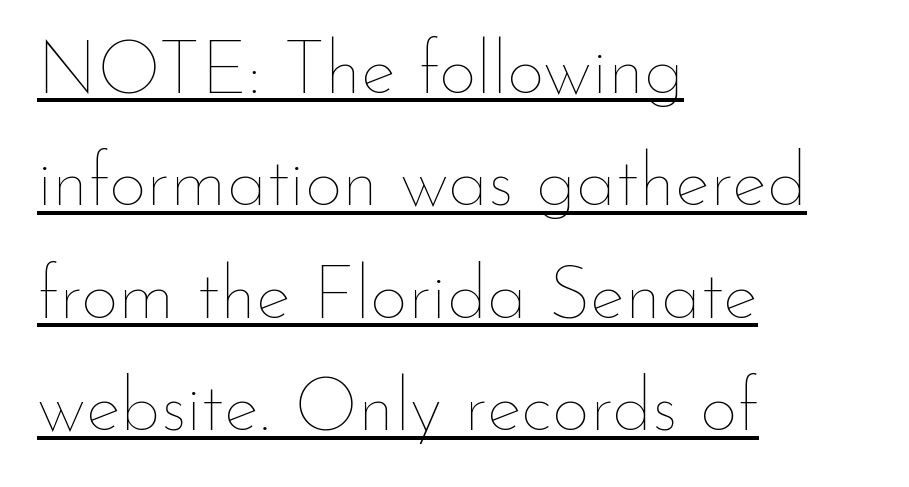
The image shows 74 px thin type, upright; set left-aligned, normal line spacing (1.52x), normal letter spacing, underlined; low stroke contrast and a small x-height.
